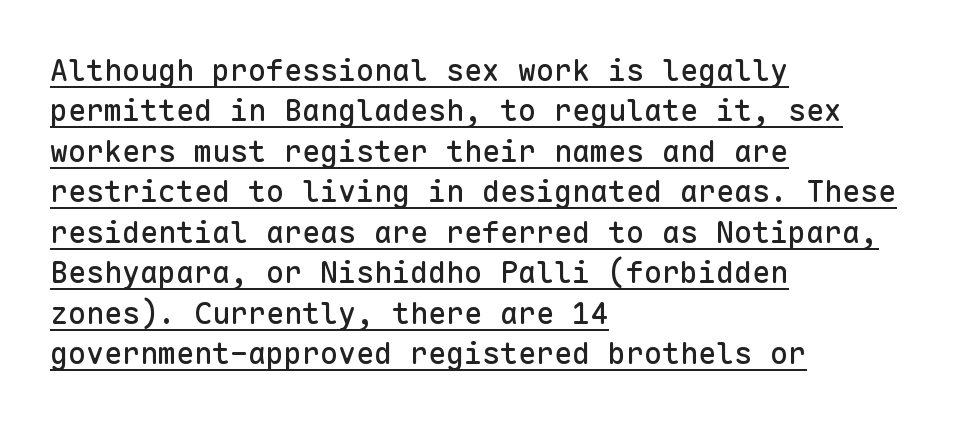
Q: Is the text italic (slanted)? A: No, it is upright.
Q: Is the typeface a serif or a sans-serif typeface? A: Sans-serif.
Q: Is the text underlined? A: Yes.
Q: How is the paragraph aligned? A: Left-aligned.
Q: Is the spacing between letters normal or unusually wide? A: Normal.
Q: Is the spacing between lines tight, normal or loose? A: Normal.
Q: Width (condensed, normal, or wide)? A: Normal.
Q: Stroke contrast? A: Low.
Q: x-height? A: Medium.
Q: Monospaced? A: Yes.
